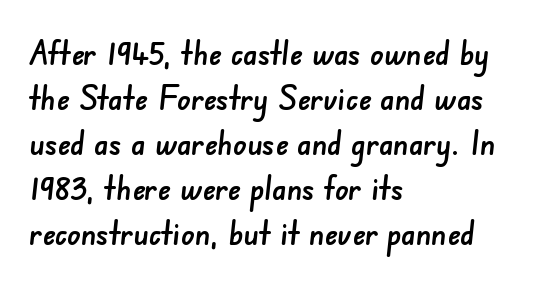
Q: Is the typeface a serif or a sans-serif typeface? A: Sans-serif.
Q: Is the text underlined? A: No.
Q: How is the paragraph aligned? A: Left-aligned.
Q: Is the spacing between letters normal or unusually wide? A: Normal.
Q: Is the spacing between lines tight, normal or loose? A: Normal.
Q: Width (condensed, normal, or wide)? A: Normal.
Q: Stroke contrast? A: Low.
Q: x-height? A: Small.
Q: Monospaced? A: No.
